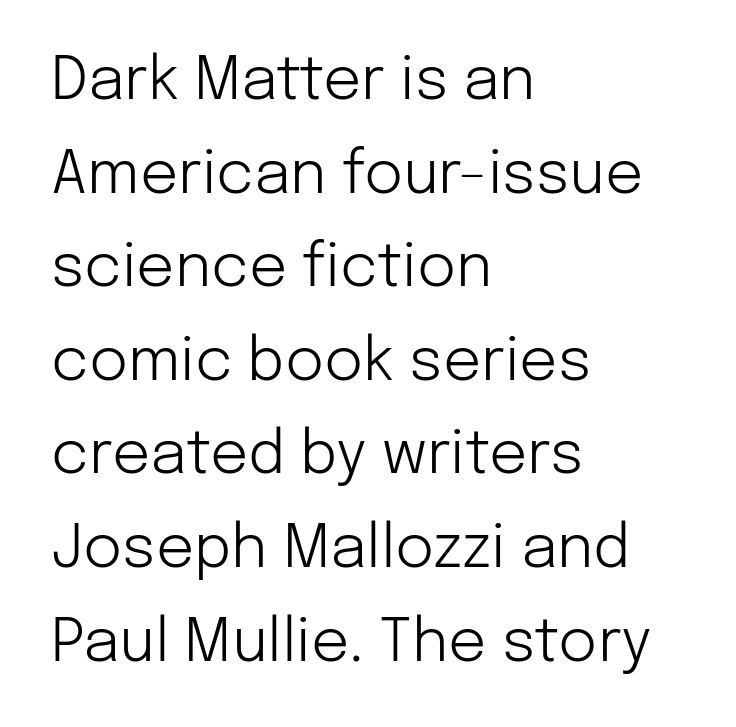
Q: Is the text bold? A: No.
Q: Is the text italic (slanted)? A: No, it is upright.
Q: Is the typeface a serif or a sans-serif typeface? A: Sans-serif.
Q: Is the text underlined? A: No.
Q: How is the paragraph aligned? A: Left-aligned.
Q: Is the spacing between letters normal or unusually wide? A: Normal.
Q: Is the spacing between lines tight, normal or loose? A: Normal.
Q: Width (condensed, normal, or wide)? A: Normal.
Q: Stroke contrast? A: Low.
Q: x-height? A: Medium.
Q: Monospaced? A: No.
